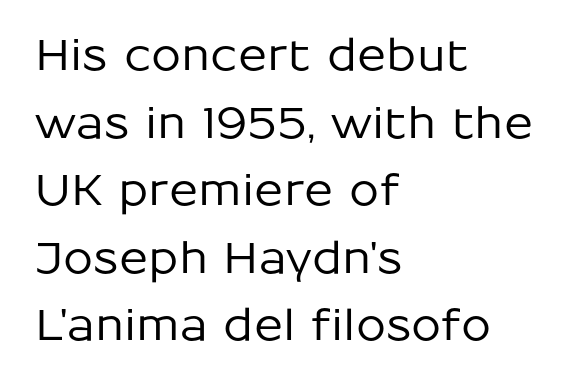
{"serif": "no", "italic": "no", "width": "normal", "stroke_contrast": "low", "x_height": "medium", "monospaced": "no", "underline": "no", "align": "left", "line_spacing": "normal", "line_spacing_ratio": 1.57, "letter_spacing": "normal", "letter_spacing_em": 0.0, "glyph_px": 43}
